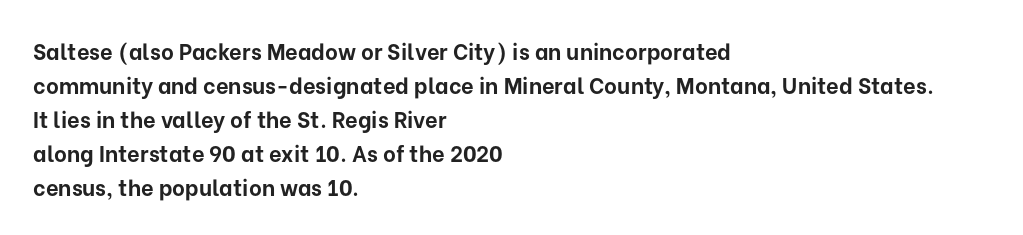
The image shows 22 px bold type, upright; set left-aligned, normal line spacing (1.54x), normal letter spacing, not underlined.
